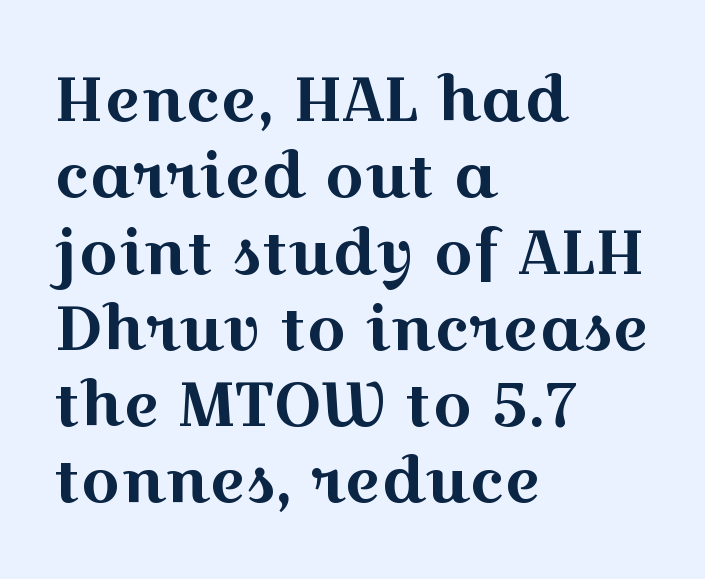
Q: Is the text italic (slanted)? A: No, it is upright.
Q: Is the typeface a serif or a sans-serif typeface? A: Serif.
Q: Is the text underlined? A: No.
Q: How is the paragraph aligned? A: Left-aligned.
Q: Is the spacing between letters normal or unusually wide? A: Normal.
Q: Width (condensed, normal, or wide)? A: Wide.
Q: x-height? A: Medium.
Q: Monospaced? A: No.
